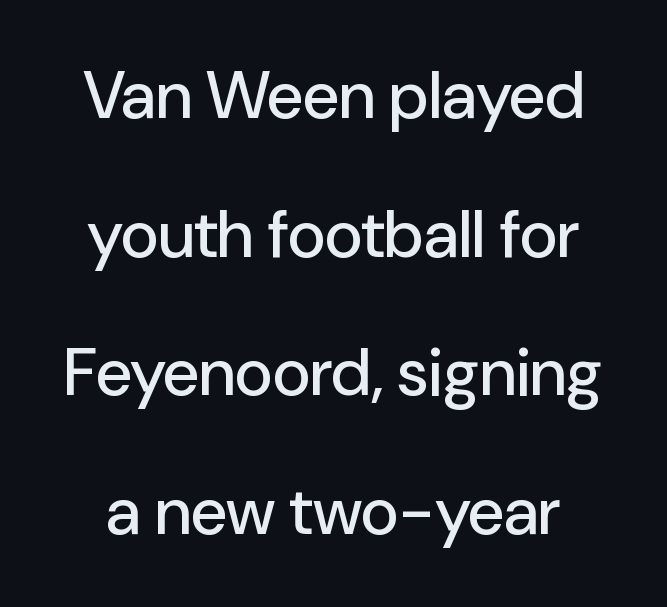
Is this a fixed-width face? No — the glyphs have proportional, varying widths. You could fit nearly another row in the gap between these rows. The glyphs in this specimen are sans serif. Underlining? Definitely not there.
